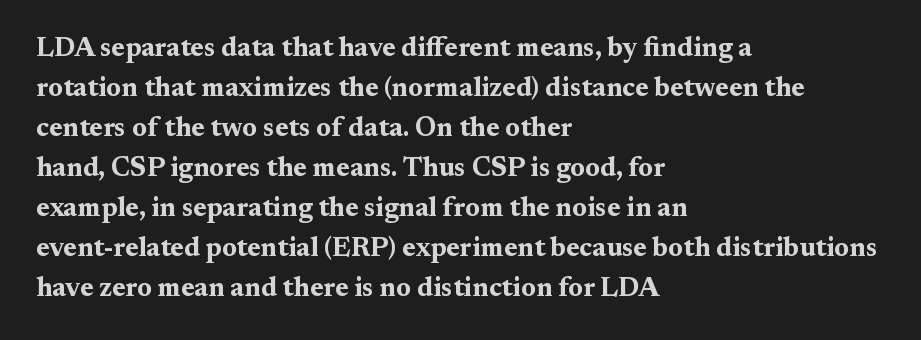
{"italic": "no", "bold": "yes", "underline": "no", "align": "left", "line_spacing": "normal", "line_spacing_ratio": 1.48, "letter_spacing": "normal", "letter_spacing_em": 0.0, "glyph_px": 27}
